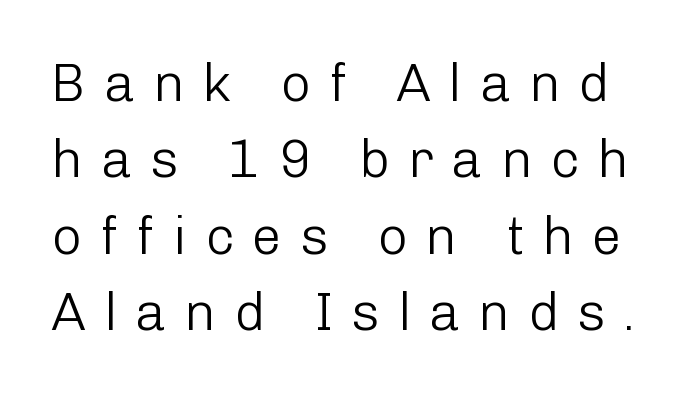
Q: Is the text bold? A: No.
Q: Is the text italic (slanted)? A: No, it is upright.
Q: Is the typeface a serif or a sans-serif typeface? A: Sans-serif.
Q: Is the text underlined? A: No.
Q: Is the spacing between letters normal or unusually wide? A: Unusually wide.
Q: Is the spacing between lines tight, normal or loose? A: Normal.
Q: Width (condensed, normal, or wide)? A: Normal.
Q: Stroke contrast? A: Low.
Q: x-height? A: Medium.
Q: Monospaced? A: No.
